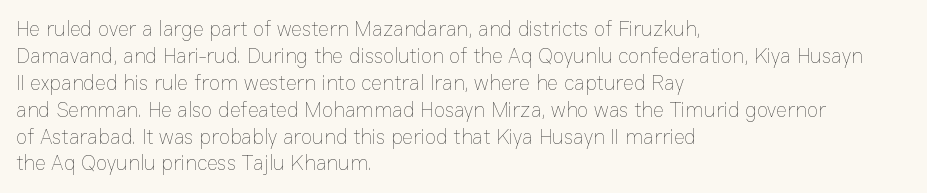
The image shows 21 px text type, upright; set left-aligned, normal line spacing (1.28x), normal letter spacing, not underlined.
